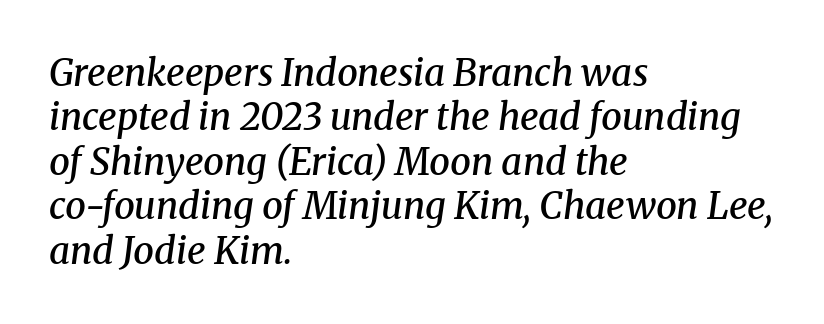
{"serif": "yes", "italic": "yes", "lean": "right", "slant_degrees": 8, "bold": "semi", "weight": "semibold", "width": "normal", "stroke_contrast": "medium", "x_height": "medium", "monospaced": "no", "underline": "no", "align": "left", "line_spacing_ratio": 1.2, "letter_spacing": "normal", "letter_spacing_em": 0.0, "glyph_px": 37}
